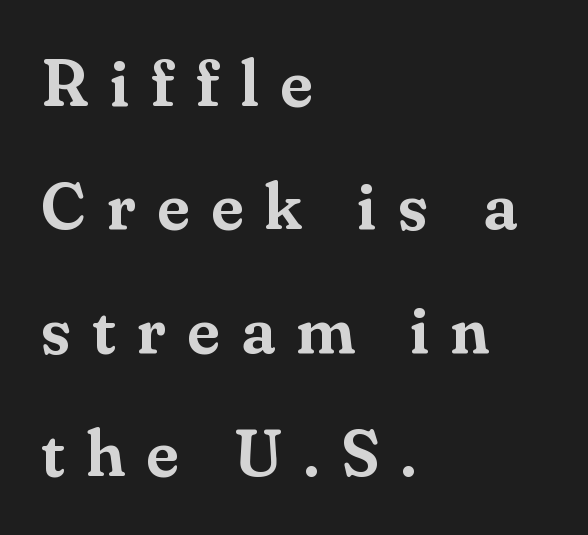
Old-style or modern, the face here clearly has serifs. The lettering stays uniformly vertical, giving the passage a roman look. The glyphs are unaccompanied by any horizontal stroke below them. Spacing verdict: proportional, widths tailored to each character.
